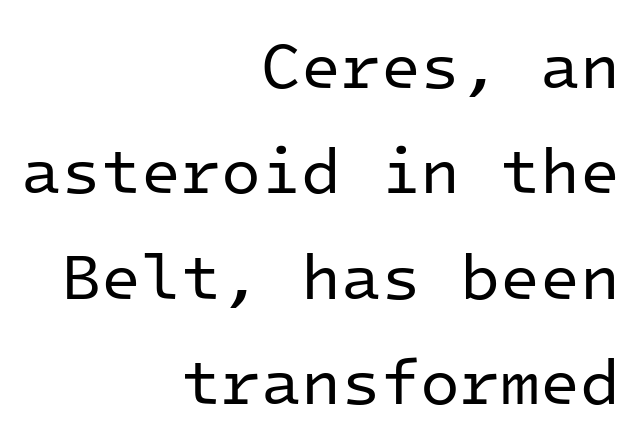
The image shows 65 px regular-weight sans-serif type, upright, monospaced; set right-aligned, normal line spacing (1.62x), normal letter spacing, not underlined; low stroke contrast and a medium x-height.
